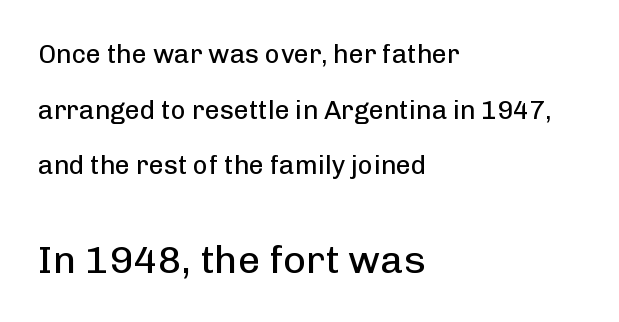
{"serif": "no", "italic": "no", "bold": "no", "weight": "regular", "width": "normal", "stroke_contrast": "low", "x_height": "medium", "monospaced": "no", "underline": "no", "align": "left", "line_spacing": "loose", "line_spacing_ratio": 2.14, "letter_spacing": "normal", "letter_spacing_em": 0.0, "larger_block": "second", "size_ratio": 1.5, "glyph_px": 39}
